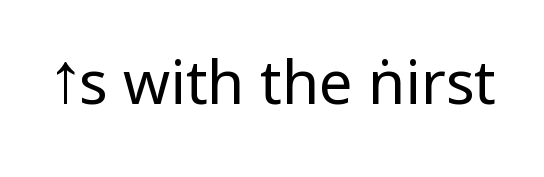
To sum up the face: it is a sans, with no serifs. Descenders hang freely into open space. Heft: none added — not bold. The specimen reads as upright at a glance. Each word holds together tightly as a unit, with standard inter-letter gaps.
